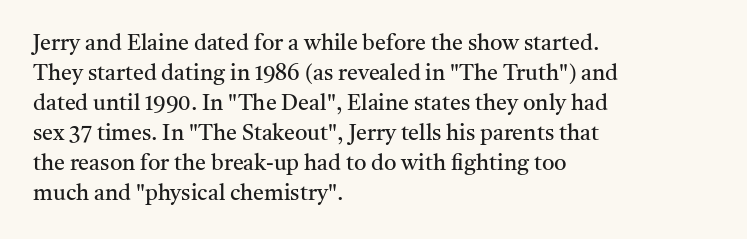
{"italic": "no", "bold": "no", "underline": "no", "align": "left", "line_spacing": "normal", "line_spacing_ratio": 1.36, "letter_spacing": "normal", "letter_spacing_em": 0.0, "glyph_px": 22}
